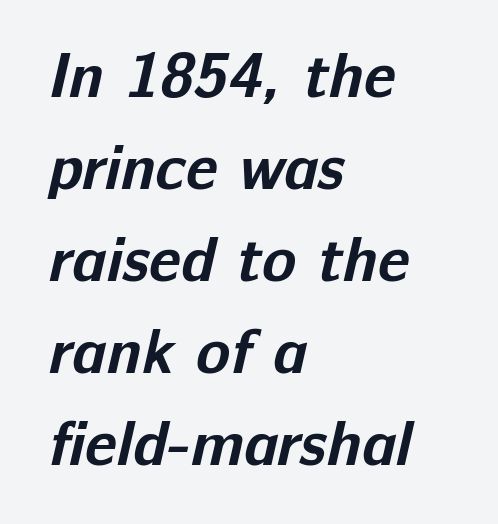
The image shows 63 px bold sans-serif type; set left-aligned, normal line spacing (1.46x), normal letter spacing, not underlined; low stroke contrast and a medium x-height.
